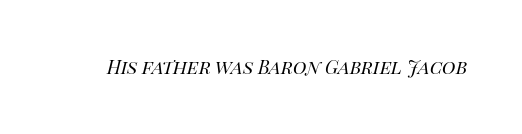
{"italic": "yes", "lean": "right", "slant_degrees": 14, "bold": "no", "underline": "no", "letter_spacing": "normal", "letter_spacing_em": 0.0, "glyph_px": 23}
